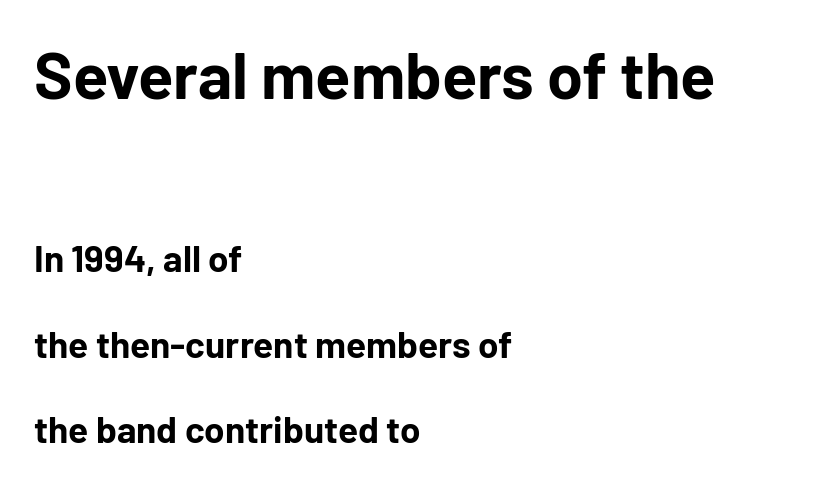
The image shows 65 px bold sans-serif type, upright; set left-aligned, loose line spacing (2.3x), normal letter spacing, not underlined; the first (top) block is 1.76x larger; low stroke contrast and a medium x-height.
